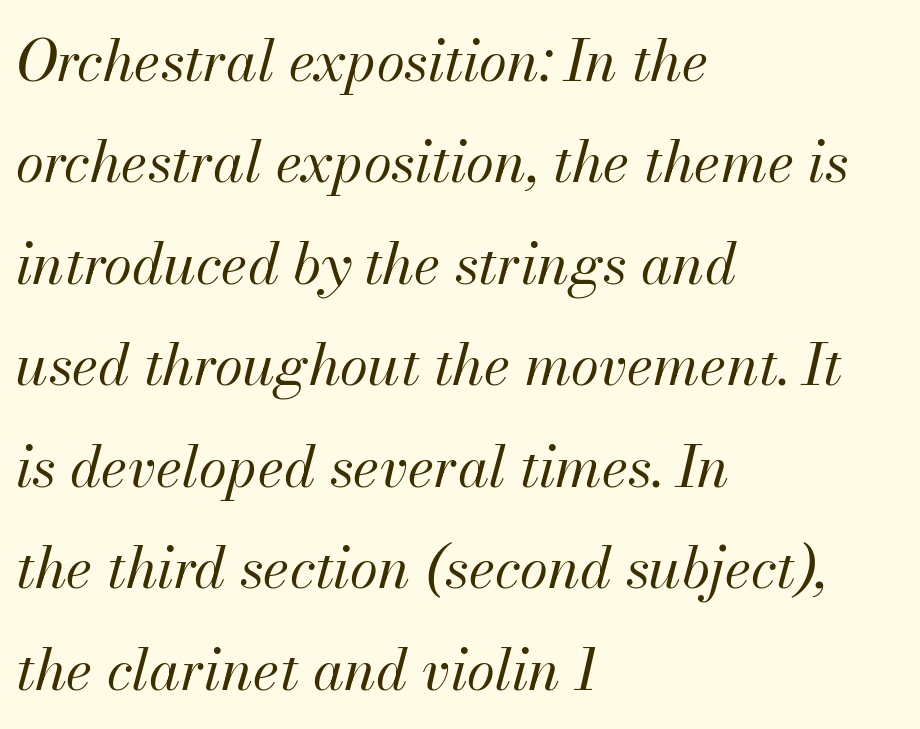
A classic flush-left, rag-right setting is used for this passage. Slanted lettering throughout. Character widths vary here, with narrow letters taking less room than wide ones. On a weight scale, this lands at 450 or below. Nothing unusual about the tracking: characters are spaced as the font intends.
